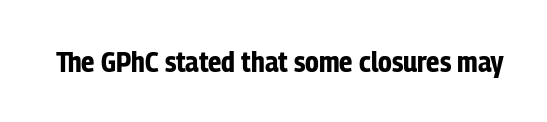
Q: Is the text bold? A: Yes.
Q: Is the text italic (slanted)? A: No, it is upright.
Q: Is the typeface a serif or a sans-serif typeface? A: Sans-serif.
Q: Is the text underlined? A: No.
Q: Is the spacing between letters normal or unusually wide? A: Normal.
Q: Width (condensed, normal, or wide)? A: Condensed.
Q: Stroke contrast? A: Low.
Q: x-height? A: Medium.
Q: Monospaced? A: No.
